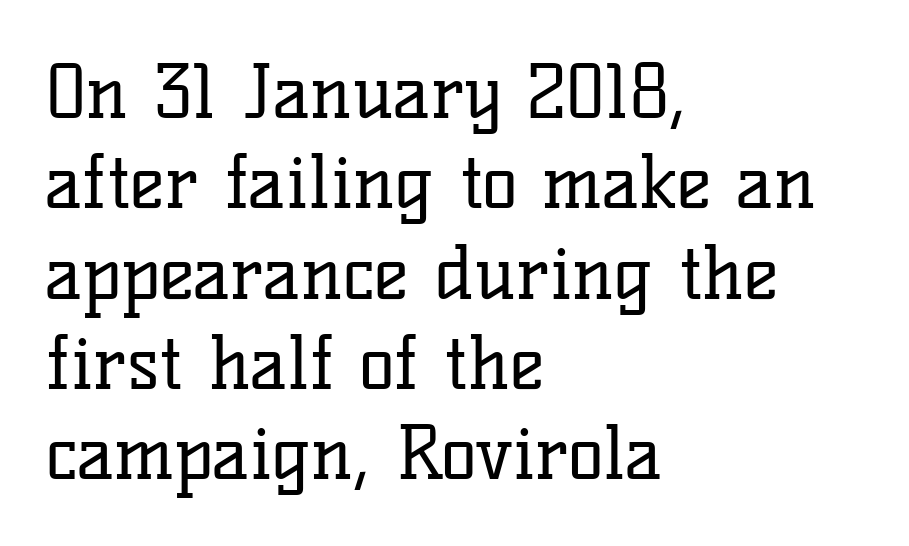
Q: Is the text bold? A: No.
Q: Is the text italic (slanted)? A: No, it is upright.
Q: Is the typeface a serif or a sans-serif typeface? A: Serif.
Q: Is the text underlined? A: No.
Q: How is the paragraph aligned? A: Left-aligned.
Q: Is the spacing between letters normal or unusually wide? A: Normal.
Q: Width (condensed, normal, or wide)? A: Normal.
Q: Stroke contrast? A: Low.
Q: x-height? A: Medium.
Q: Monospaced? A: No.
